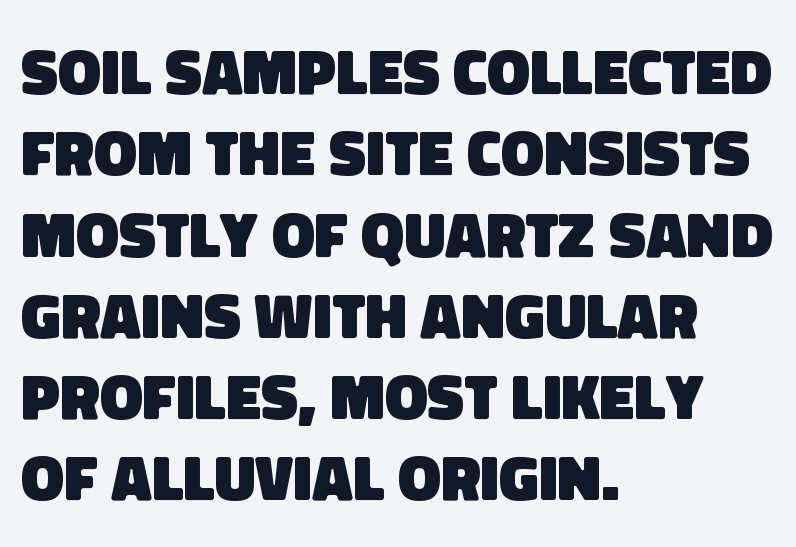
{"serif": "no", "bold": "yes", "weight": "heavy", "width": "normal", "stroke_contrast": "low", "x_height": "large", "monospaced": "no", "underline": "no", "align": "left", "line_spacing": "normal", "line_spacing_ratio": 1.27, "letter_spacing": "normal", "letter_spacing_em": 0.0, "glyph_px": 64}
